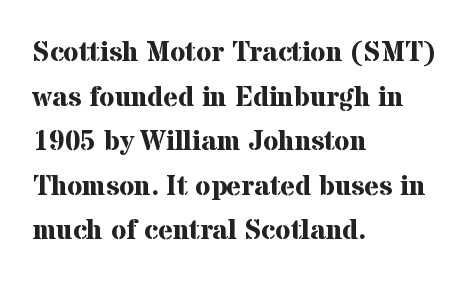
These lines are composed in type with serifs. Note the varied advance widths — an 'i' is clearly narrower than an 'm'. Interline gaps are of average width in this sample. Anything drawn beneath the words? Only blank space. Stroke thickness is high; the sample reads as a true bold.
